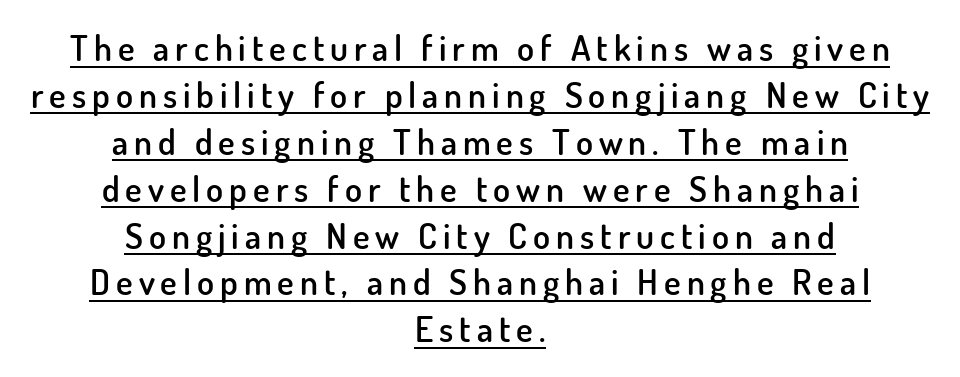
{"serif": "no", "italic": "no", "bold": "semi", "weight": "semibold", "width": "normal", "stroke_contrast": "low", "x_height": "small", "monospaced": "no", "underline": "yes", "align": "center", "line_spacing": "normal", "line_spacing_ratio": 1.34, "glyph_px": 35}
